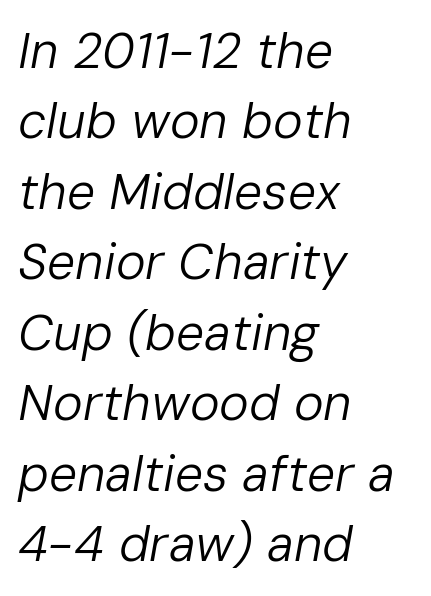
You could not count columns in this text — the font is proportionally spaced. The letters sit at their default tracking, neither squeezed nor spread. Leading matches the norm, producing a regular column. If you drew a line through each stem, it would be angled. The font is comparable to plain body text, perhaps lighter. If you drew a ruler down the left edge, every line would touch it.
